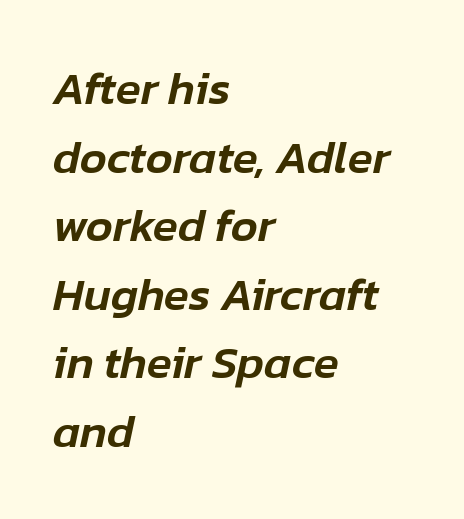
{"italic": "yes", "lean": "right", "slant_degrees": 12, "width": "normal", "stroke_contrast": "low", "x_height": "medium", "monospaced": "no", "underline": "no", "align": "left", "line_spacing": "normal", "line_spacing_ratio": 1.49, "letter_spacing": "normal", "letter_spacing_em": 0.0, "glyph_px": 46}
